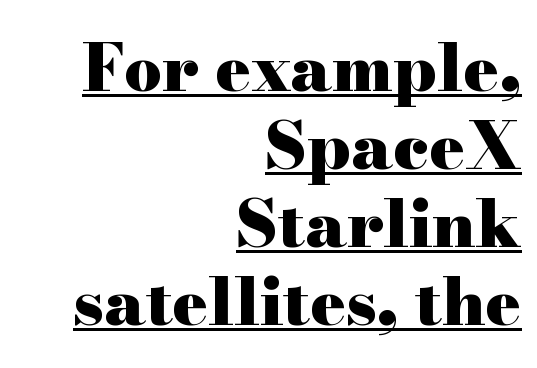
{"serif": "yes", "italic": "no", "bold": "yes", "weight": "heavy", "width": "wide", "stroke_contrast": "high", "x_height": "small", "monospaced": "no", "underline": "yes", "align": "right", "line_spacing_ratio": 1.18, "letter_spacing": "normal", "letter_spacing_em": 0.0, "glyph_px": 66}
